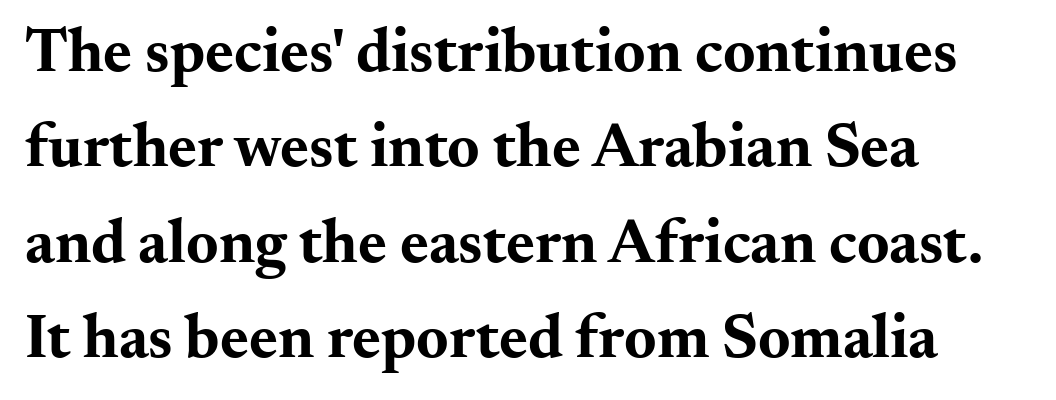
{"serif": "yes", "italic": "no", "bold": "yes", "weight": "bold", "width": "wide", "stroke_contrast": "medium", "x_height": "small", "monospaced": "no", "underline": "no", "align": "left", "line_spacing": "normal", "line_spacing_ratio": 1.54, "letter_spacing": "normal", "letter_spacing_em": 0.0, "glyph_px": 62}
